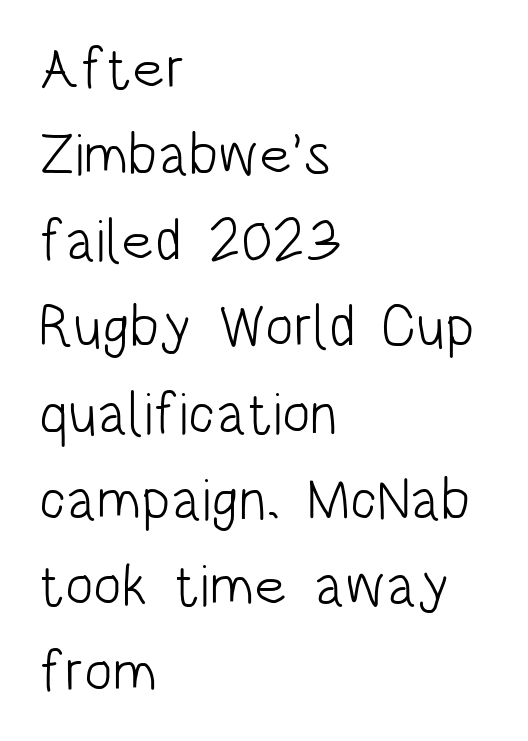
Q: Is the text bold? A: No.
Q: Is the text italic (slanted)? A: No, it is upright.
Q: Is the typeface a serif or a sans-serif typeface? A: Sans-serif.
Q: Is the text underlined? A: No.
Q: How is the paragraph aligned? A: Left-aligned.
Q: Is the spacing between letters normal or unusually wide? A: Normal.
Q: Is the spacing between lines tight, normal or loose? A: Normal.
Q: Width (condensed, normal, or wide)? A: Condensed.
Q: Stroke contrast? A: Low.
Q: x-height? A: Large.
Q: Monospaced? A: No.
